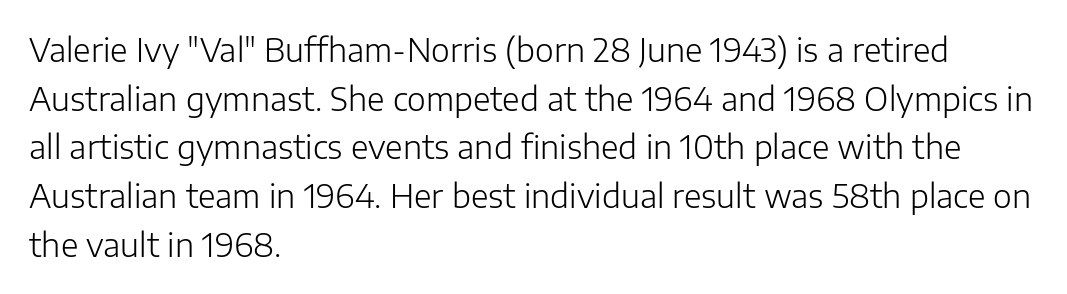
Nothing sits at the stroke ends, so this counts as sans-serif. Each row of text sits above clean, open space. The cut favours lightness, reaching ordinary text weight at its darkest. Is this a fixed-width face? No — the glyphs have proportional, varying widths. A classic flush-left, rag-right setting is used for this passage. These lines keep a tight, regular rhythm from letter to letter.
